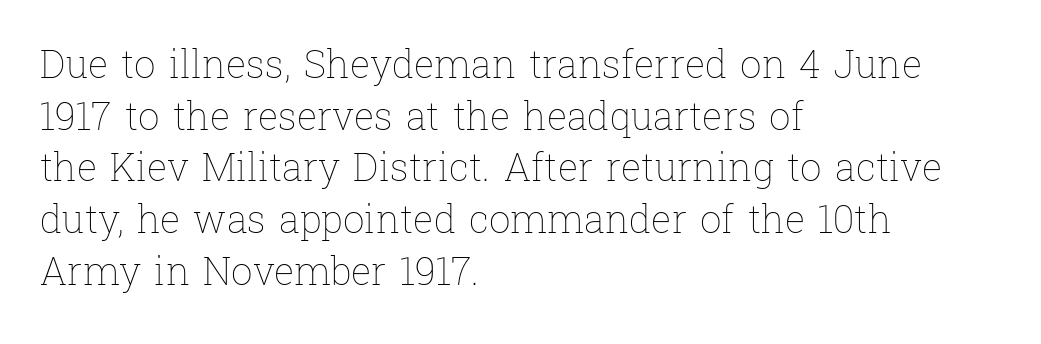
What stands out about the letter spacing? Nothing — it is the standard amount. Spacing verdict: proportional, widths tailored to each character. Posture: upright roman. The passage shown is not underscored anywhere.
